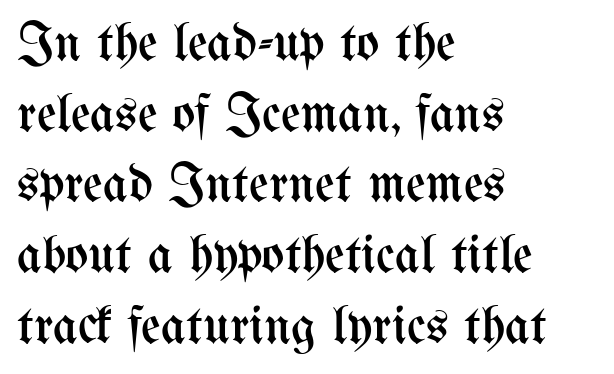
{"italic": "no", "bold": "no", "weight": "regular", "width": "condensed", "stroke_contrast": "medium", "x_height": "medium", "monospaced": "no", "underline": "no", "align": "left", "line_spacing": "normal", "line_spacing_ratio": 1.31, "letter_spacing": "normal", "letter_spacing_em": 0.0, "glyph_px": 54}
